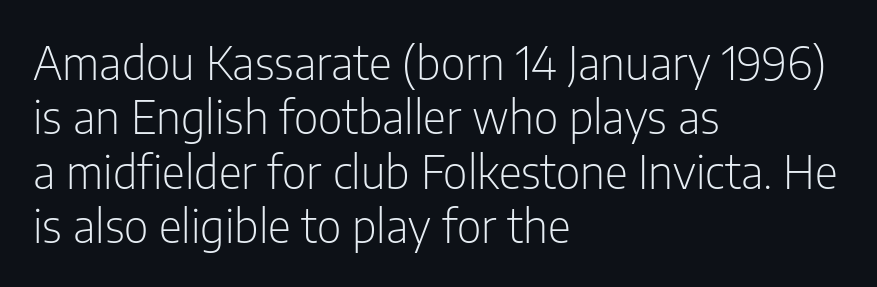
Q: Is the text bold? A: No.
Q: Is the text italic (slanted)? A: No, it is upright.
Q: Is the typeface a serif or a sans-serif typeface? A: Sans-serif.
Q: Is the text underlined? A: No.
Q: How is the paragraph aligned? A: Left-aligned.
Q: Is the spacing between letters normal or unusually wide? A: Normal.
Q: Width (condensed, normal, or wide)? A: Condensed.
Q: Stroke contrast? A: Low.
Q: x-height? A: Medium.
Q: Monospaced? A: No.
